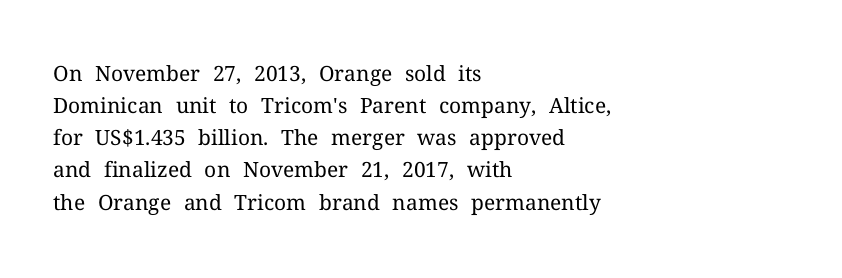
Q: Is the text bold? A: No.
Q: Is the text italic (slanted)? A: No, it is upright.
Q: Is the text underlined? A: No.
Q: How is the paragraph aligned? A: Left-aligned.
Q: Is the spacing between letters normal or unusually wide? A: Normal.
Q: Is the spacing between lines tight, normal or loose? A: Normal.
